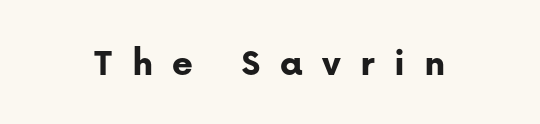
{"serif": "no", "italic": "no", "bold": "yes", "weight": "bold", "width": "normal", "stroke_contrast": "low", "x_height": "medium", "monospaced": "no", "underline": "no", "align": "center", "letter_spacing": "wide", "letter_spacing_em": 0.48, "glyph_px": 40}
